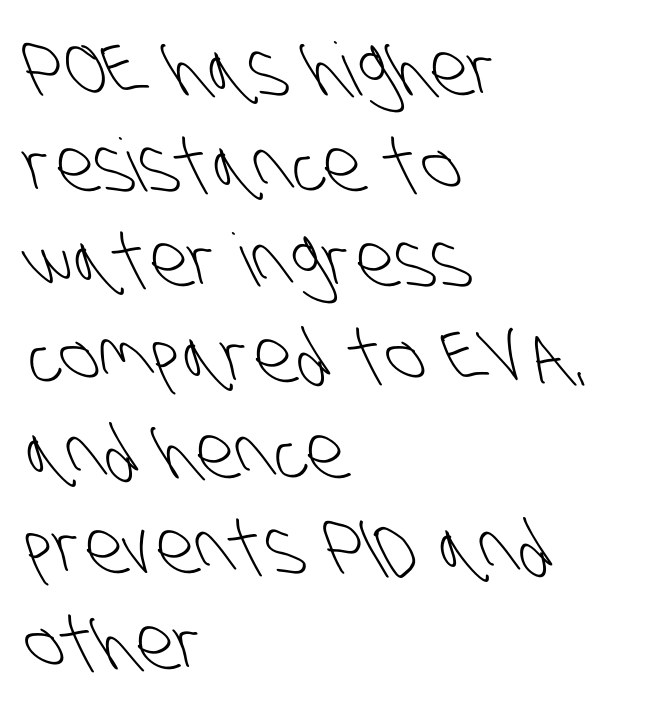
Q: Is the text bold? A: No.
Q: Is the typeface a serif or a sans-serif typeface? A: Sans-serif.
Q: Is the text underlined? A: No.
Q: How is the paragraph aligned? A: Left-aligned.
Q: Is the spacing between letters normal or unusually wide? A: Normal.
Q: Is the spacing between lines tight, normal or loose? A: Normal.
Q: Width (condensed, normal, or wide)? A: Condensed.
Q: Stroke contrast? A: Low.
Q: x-height? A: Large.
Q: Monospaced? A: No.
